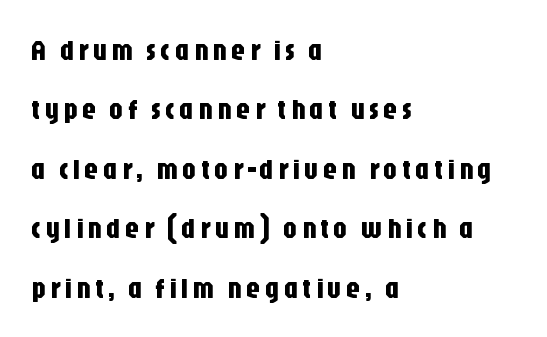
In terms of letterform style, serifs are entirely absent. The block of text is sparse from top to bottom, with ample space between rows. The passage shown is typed in a proportional face where columns would drift. The passage shown is not underscored anywhere. The specimen reads as upright at a glance. In CSS terms this would be text-align: left.
